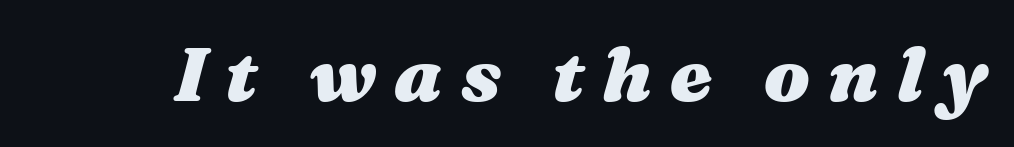
Note the varied advance widths — an 'i' is clearly narrower than an 'm'. When letters slant like this, we call the style italic. Each glyph is drawn with heavy, bold strokes. Characters follow at a spacing far wider than the type designer built in. Type without underlining.
